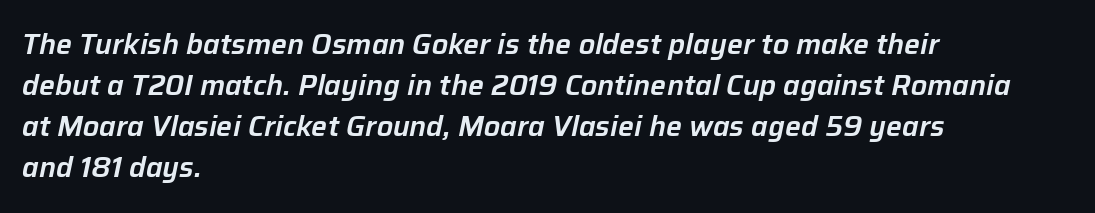
Q: Is the text italic (slanted)? A: Yes, it leans right by about 12 degrees.
Q: Is the text underlined? A: No.
Q: How is the paragraph aligned? A: Left-aligned.
Q: Is the spacing between letters normal or unusually wide? A: Normal.
Q: Is the spacing between lines tight, normal or loose? A: Normal.
Q: Width (condensed, normal, or wide)? A: Normal.
Q: Stroke contrast? A: Low.
Q: x-height? A: Medium.
Q: Monospaced? A: No.
